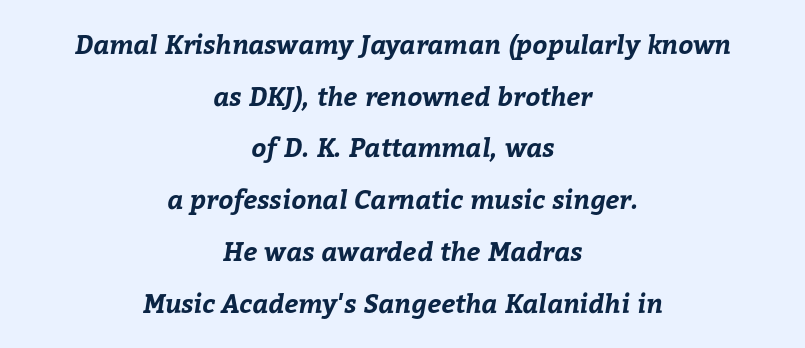
The image shows 26 px bold type; set centered, loose line spacing (1.99x), normal letter spacing, not underlined.
